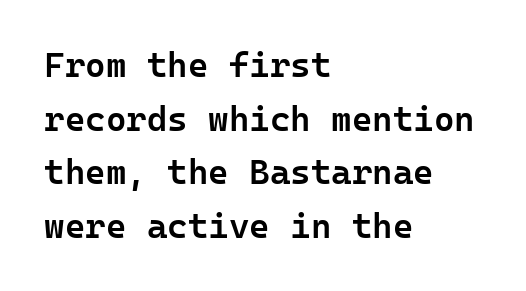
Serif or sans? Sans — the stroke terminals are bare. The face used here is a semibold: visibly heavier than regular, lighter than bold. The letters stand straight up with perfectly vertical stems. Horizontal alignment here is leftward, the default for most running prose. The space between consecutive lines is moderate.
